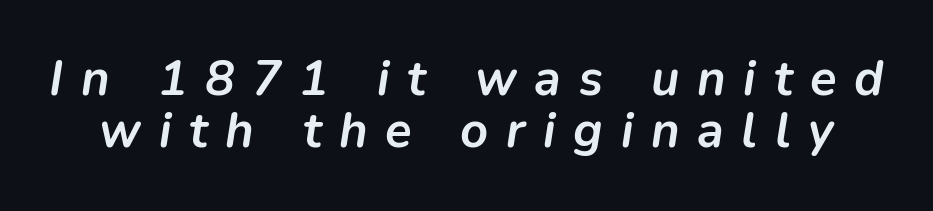
{"italic": "yes", "lean": "right", "slant_degrees": 9, "bold": "yes", "weight": "semibold", "width": "normal", "stroke_contrast": "low", "x_height": "medium", "monospaced": "no", "underline": "no", "line_spacing": "tight", "line_spacing_ratio": 1.07, "letter_spacing": "wide", "letter_spacing_em": 0.36, "glyph_px": 49}
